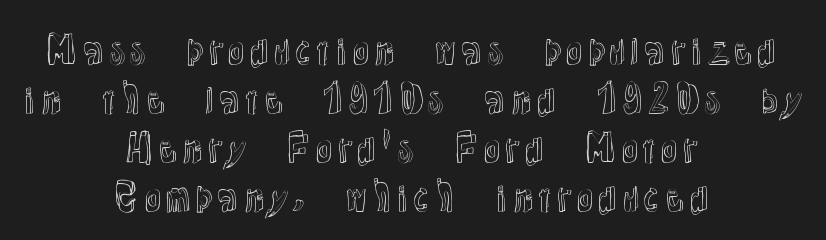
{"italic": "no", "width": "normal", "x_height": "medium", "monospaced": "no", "underline": "no", "align": "center", "line_spacing": "normal", "line_spacing_ratio": 1.36, "letter_spacing": "normal", "letter_spacing_em": 0.0, "glyph_px": 36}
